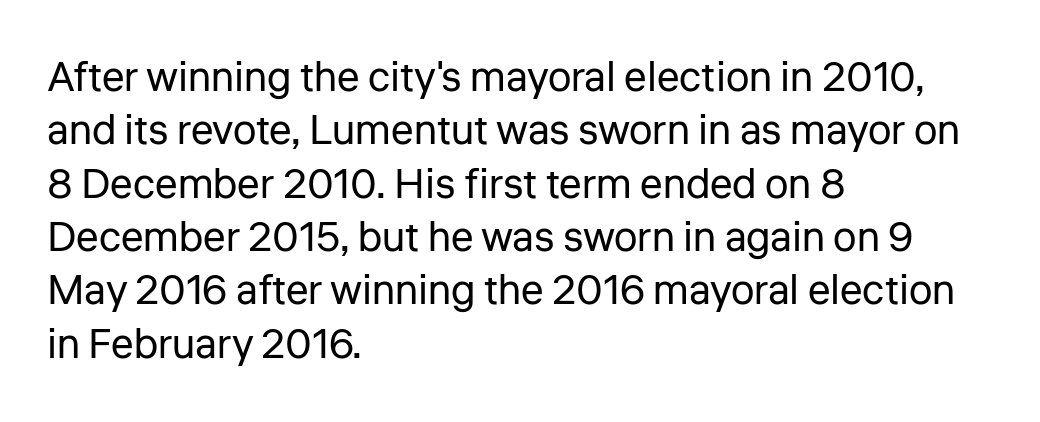
The image shows 42 px regular-weight sans-serif type, upright; set left-aligned, normal line spacing (1.27x), normal letter spacing, not underlined; low stroke contrast and a medium x-height.
